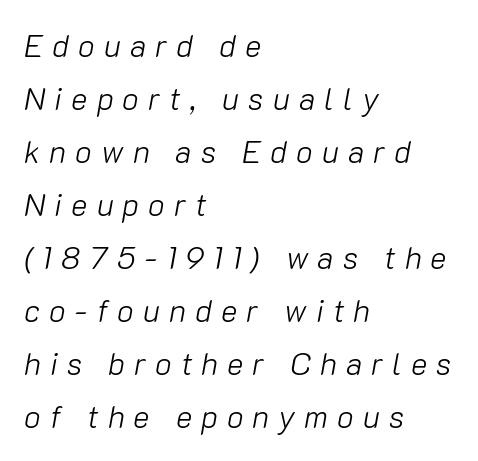
{"italic": "yes", "lean": "right", "slant_degrees": 10, "bold": "no", "weight": "light", "width": "normal", "stroke_contrast": "low", "x_height": "medium", "monospaced": "no", "underline": "no", "align": "left", "line_spacing_ratio": 1.71, "letter_spacing": "wide", "letter_spacing_em": 0.29, "glyph_px": 31}
